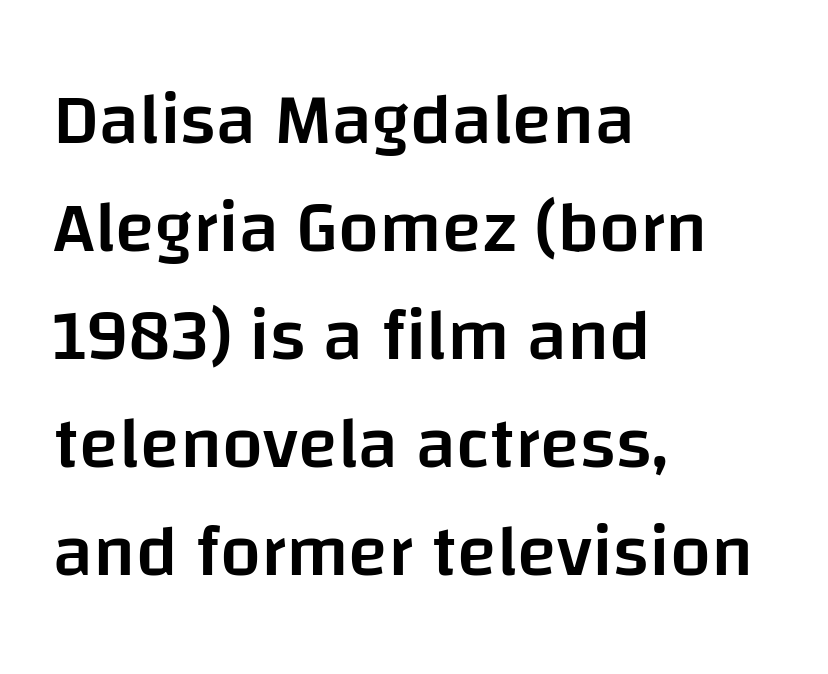
The image shows 73 px semibold sans-serif type, upright; set left-aligned, normal line spacing (1.48x), normal letter spacing, not underlined; low stroke contrast and a large x-height.
